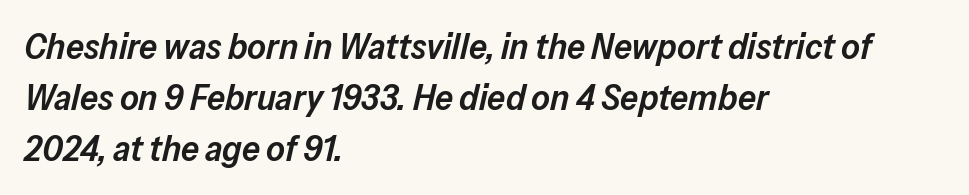
{"italic": "yes", "lean": "right", "slant_degrees": 13, "bold": "semi", "weight": "semibold", "width": "normal", "stroke_contrast": "low", "x_height": "medium", "monospaced": "no", "underline": "no", "align": "left", "line_spacing": "normal", "line_spacing_ratio": 1.42, "letter_spacing": "normal", "letter_spacing_em": 0.0, "glyph_px": 36}
